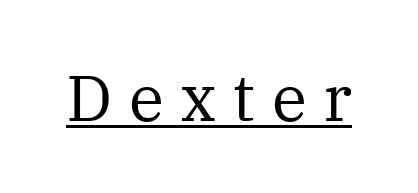
Q: Is the text bold? A: No.
Q: Is the text italic (slanted)? A: No, it is upright.
Q: Is the typeface a serif or a sans-serif typeface? A: Serif.
Q: Is the text underlined? A: Yes.
Q: Is the spacing between letters normal or unusually wide? A: Unusually wide.
Q: Width (condensed, normal, or wide)? A: Normal.
Q: Stroke contrast? A: Medium.
Q: x-height? A: Medium.
Q: Monospaced? A: No.
